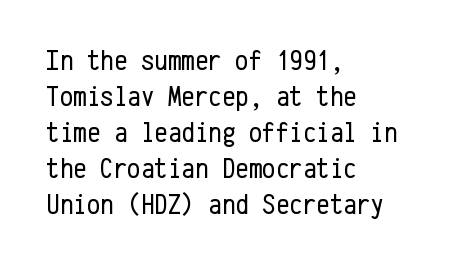
The image shows 30 px regular-weight, condensed sans-serif type, upright, monospaced; set left-aligned, line spacing 1.2x, normal letter spacing, not underlined; low stroke contrast and a medium x-height.
